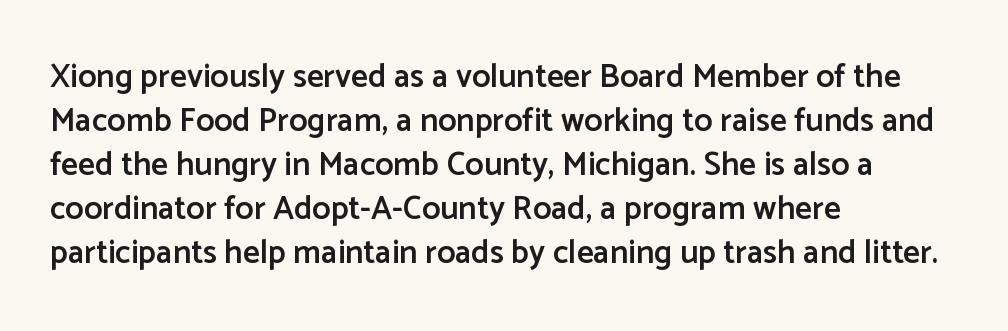
{"serif": "no", "italic": "no", "bold": "semi", "weight": "semibold", "width": "normal", "stroke_contrast": "low", "x_height": "medium", "monospaced": "no", "underline": "no", "align": "left", "line_spacing": "normal", "line_spacing_ratio": 1.33, "letter_spacing": "normal", "letter_spacing_em": 0.0, "glyph_px": 33}
